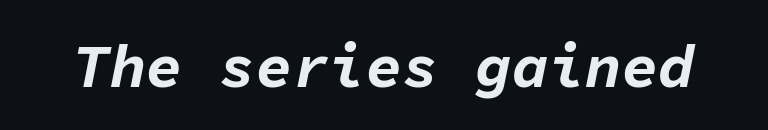
Q: Is the text bold? A: Yes.
Q: Is the text italic (slanted)? A: Yes, it leans right by about 11 degrees.
Q: Is the text underlined? A: No.
Q: Is the spacing between letters normal or unusually wide? A: Normal.
Q: Width (condensed, normal, or wide)? A: Normal.
Q: Stroke contrast? A: Low.
Q: x-height? A: Medium.
Q: Monospaced? A: Yes.
